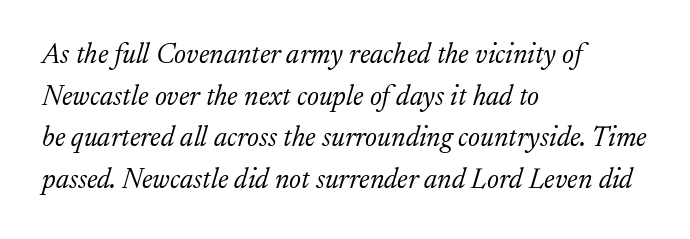
Q: Is the text bold? A: No.
Q: Is the text italic (slanted)? A: Yes, it leans right by about 17 degrees.
Q: Is the typeface a serif or a sans-serif typeface? A: Serif.
Q: Is the text underlined? A: No.
Q: How is the paragraph aligned? A: Left-aligned.
Q: Is the spacing between letters normal or unusually wide? A: Normal.
Q: Is the spacing between lines tight, normal or loose? A: Normal.
Q: Width (condensed, normal, or wide)? A: Normal.
Q: Stroke contrast? A: Low.
Q: x-height? A: Medium.
Q: Monospaced? A: No.
